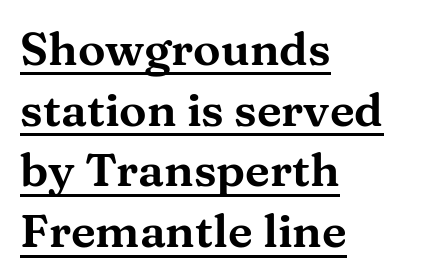
The paragraph has a hard left edge and a soft right edge. Evenly set lines give the paragraph a standard silhouette. A typesetter would call this zero additional tracking. The string is rendered with underlining switched on. Style check: upright.
